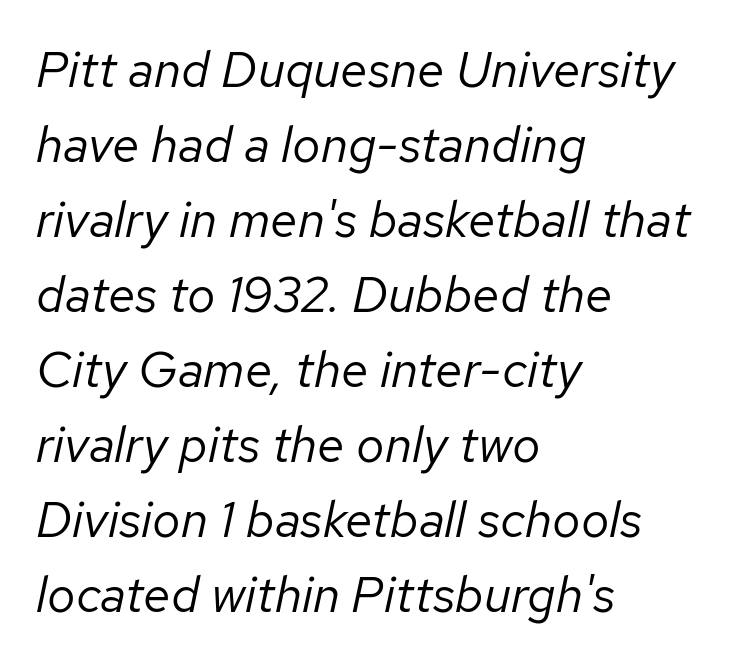
Q: Is the text bold? A: No.
Q: Is the text italic (slanted)? A: Yes, it leans right by about 12 degrees.
Q: Is the text underlined? A: No.
Q: How is the paragraph aligned? A: Left-aligned.
Q: Is the spacing between letters normal or unusually wide? A: Normal.
Q: Is the spacing between lines tight, normal or loose? A: Normal.
Q: Width (condensed, normal, or wide)? A: Normal.
Q: Stroke contrast? A: Low.
Q: x-height? A: Medium.
Q: Monospaced? A: No.
